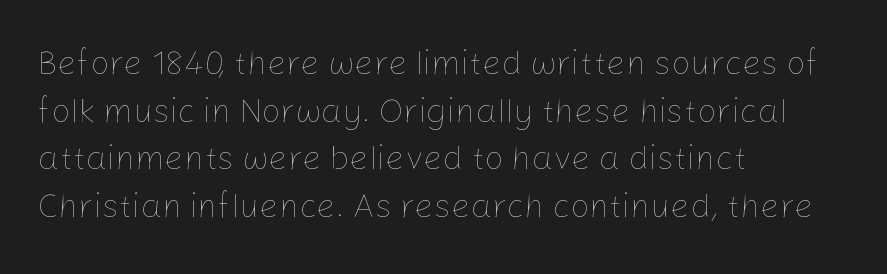
{"italic": "no", "bold": "no", "weight": "thin", "width": "normal", "stroke_contrast": "low", "x_height": "medium", "monospaced": "no", "underline": "no", "align": "left", "line_spacing": "normal", "line_spacing_ratio": 1.4, "letter_spacing": "normal", "letter_spacing_em": 0.0, "glyph_px": 34}
